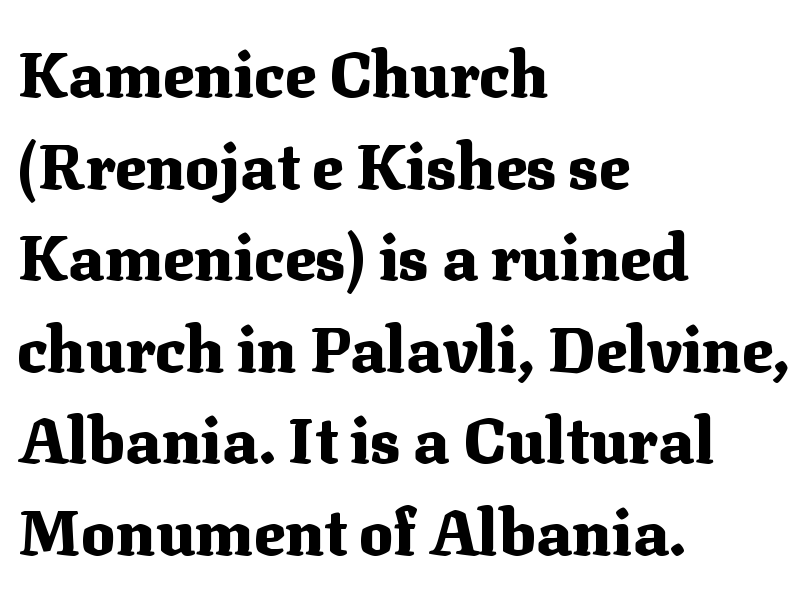
Q: Is the text bold? A: Yes.
Q: Is the text italic (slanted)? A: No, it is upright.
Q: Is the typeface a serif or a sans-serif typeface? A: Serif.
Q: Is the text underlined? A: No.
Q: How is the paragraph aligned? A: Left-aligned.
Q: Is the spacing between letters normal or unusually wide? A: Normal.
Q: Is the spacing between lines tight, normal or loose? A: Normal.
Q: Width (condensed, normal, or wide)? A: Normal.
Q: Stroke contrast? A: Medium.
Q: x-height? A: Medium.
Q: Monospaced? A: No.
